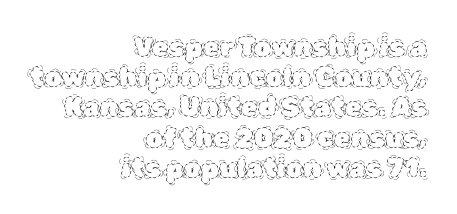
Q: Is the text bold? A: No.
Q: Is the text italic (slanted)? A: No, it is upright.
Q: Is the text underlined? A: No.
Q: How is the paragraph aligned? A: Right-aligned.
Q: Is the spacing between letters normal or unusually wide? A: Normal.
Q: Is the spacing between lines tight, normal or loose? A: Tight.
